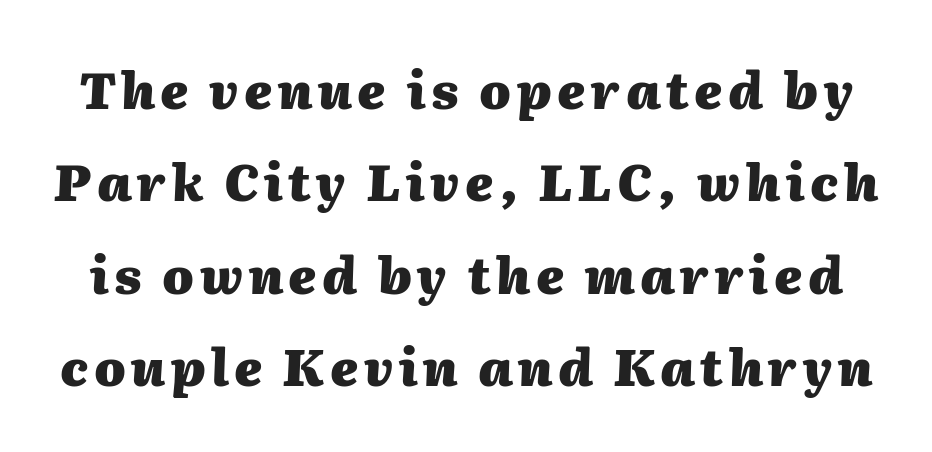
Q: Is the text bold? A: Yes.
Q: Is the text italic (slanted)? A: Yes, it leans right by about 2 degrees.
Q: Is the text underlined? A: No.
Q: Width (condensed, normal, or wide)? A: Normal.
Q: Stroke contrast? A: Medium.
Q: x-height? A: Medium.
Q: Monospaced? A: No.
